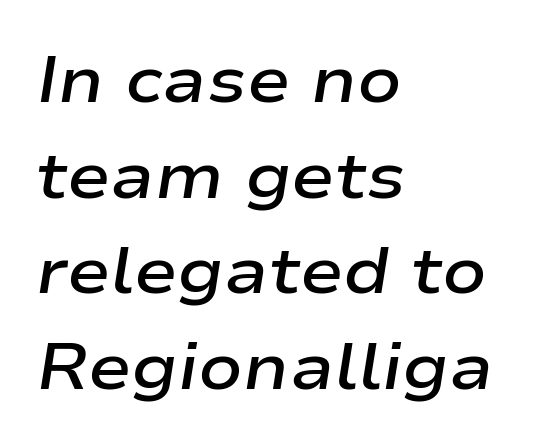
{"italic": "yes", "lean": "right", "slant_degrees": 9, "bold": "semi", "weight": "semibold", "width": "wide", "stroke_contrast": "low", "x_height": "medium", "monospaced": "no", "underline": "no", "align": "left", "line_spacing": "normal", "line_spacing_ratio": 1.47, "letter_spacing": "normal", "letter_spacing_em": 0.0, "glyph_px": 65}
